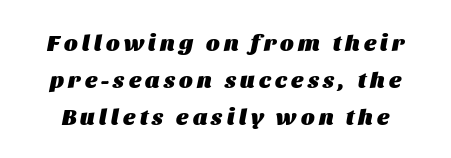
Slant detected: the letters are inclined. The leading is moderate, giving the passage an even texture. Compared with an ordinary text face, these strokes are far heavier — a full bold. The specimen omits any rule beneath the text block's lines.
